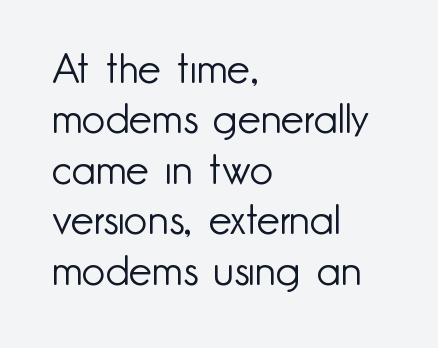
The letters carry no serifs — their stems end cleanly without finishing strokes. Unlike italic type, these characters show no tilt at all. The glyphs are unaccompanied by any horizontal stroke below them. The paragraph shown leans on its left margin. The typesetting does not lean heavy: it is not bold.
